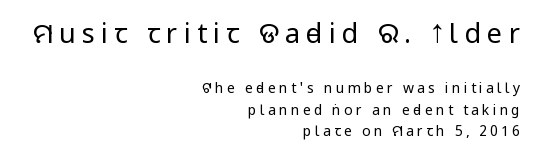
Q: Is the text bold? A: No.
Q: Is the text italic (slanted)? A: No, it is upright.
Q: Is the text underlined? A: No.
Q: How is the paragraph aligned? A: Right-aligned.
Q: Is the spacing between letters normal or unusually wide? A: Unusually wide.
Q: Is the spacing between lines tight, normal or loose? A: Normal.
Q: Which block of text is set in a larger size, the first (top) or the second (bottom)? A: The first (top) one.
